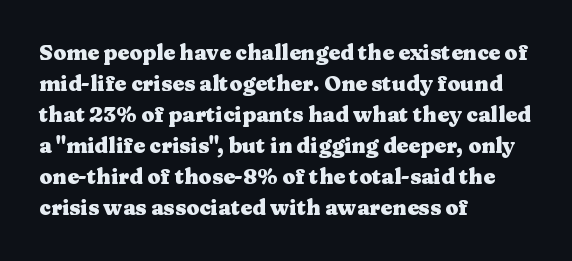
These lines keep a tight, regular rhythm from letter to letter. The typesetting leans heavy: a genuine bold. Line beginnings align vertically; line endings do not. If you drew a line through each stem, it would be perfectly vertical. Letters rest on an invisible, unmarked baseline.
